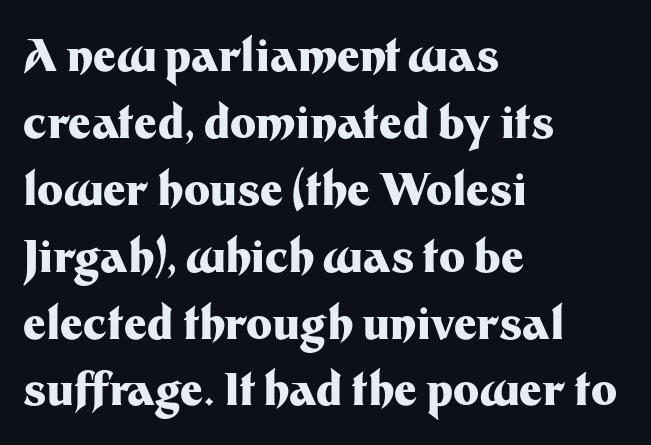
Q: Is the text bold? A: Yes.
Q: Is the text italic (slanted)? A: No, it is upright.
Q: Is the typeface a serif or a sans-serif typeface? A: Sans-serif.
Q: Is the text underlined? A: No.
Q: How is the paragraph aligned? A: Left-aligned.
Q: Is the spacing between letters normal or unusually wide? A: Normal.
Q: Is the spacing between lines tight, normal or loose? A: Normal.
Q: Width (condensed, normal, or wide)? A: Normal.
Q: Stroke contrast? A: Medium.
Q: x-height? A: Medium.
Q: Monospaced? A: No.
